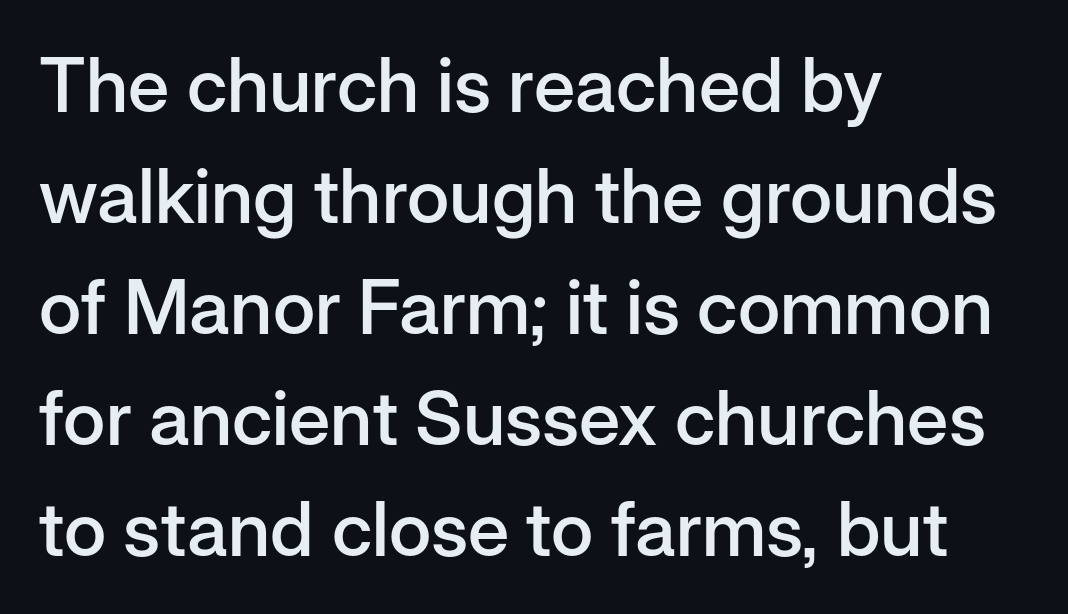
The image shows 75 px semibold sans-serif type, upright; set left-aligned, normal line spacing (1.48x), normal letter spacing, not underlined; low stroke contrast and a medium x-height.
